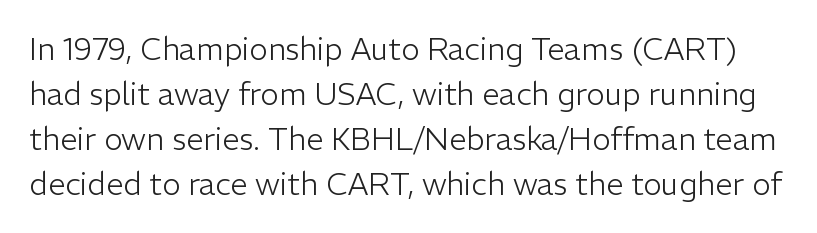
Q: Is the text bold? A: No.
Q: Is the text italic (slanted)? A: No, it is upright.
Q: Is the typeface a serif or a sans-serif typeface? A: Sans-serif.
Q: Is the text underlined? A: No.
Q: Is the spacing between letters normal or unusually wide? A: Normal.
Q: Is the spacing between lines tight, normal or loose? A: Normal.
Q: Width (condensed, normal, or wide)? A: Normal.
Q: Stroke contrast? A: Low.
Q: x-height? A: Medium.
Q: Monospaced? A: No.
